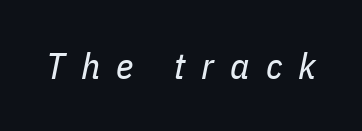
The image shows 37 px regular-weight, condensed type, italic (leaning right); set unusually wide letter spacing (+0.44 em), not underlined; low stroke contrast and a medium x-height.
